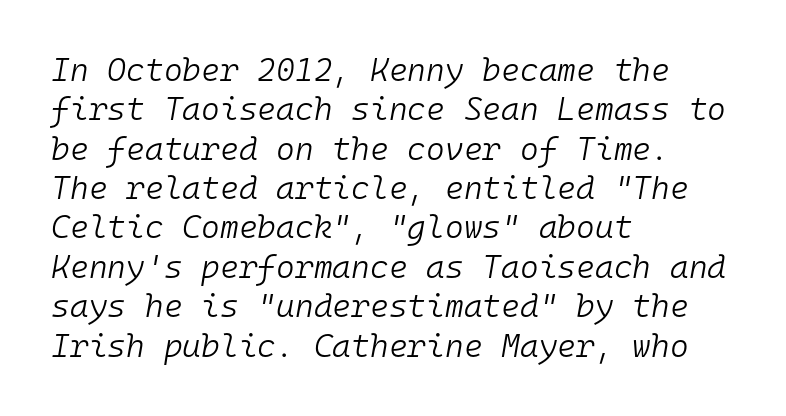
Q: Is the text bold? A: No.
Q: Is the text italic (slanted)? A: Yes, it leans right by about 10 degrees.
Q: Is the text underlined? A: No.
Q: How is the paragraph aligned? A: Left-aligned.
Q: Is the spacing between letters normal or unusually wide? A: Normal.
Q: Width (condensed, normal, or wide)? A: Normal.
Q: Stroke contrast? A: Low.
Q: x-height? A: Medium.
Q: Monospaced? A: Yes.
